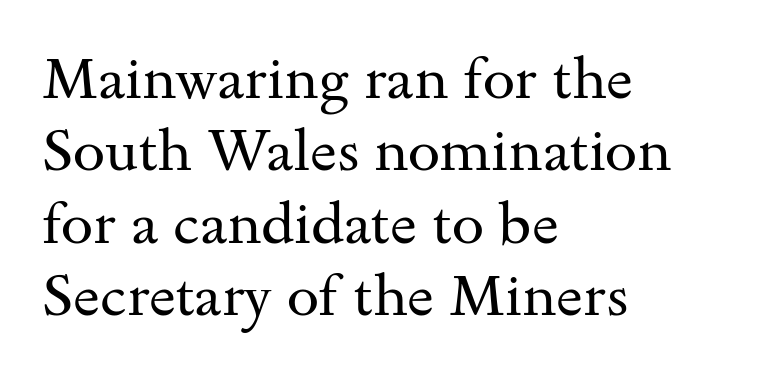
{"serif": "yes", "italic": "no", "bold": "no", "weight": "regular", "width": "wide", "stroke_contrast": "medium", "x_height": "small", "monospaced": "no", "underline": "no", "align": "left", "line_spacing": "normal", "line_spacing_ratio": 1.25, "letter_spacing": "normal", "letter_spacing_em": 0.0, "glyph_px": 58}
